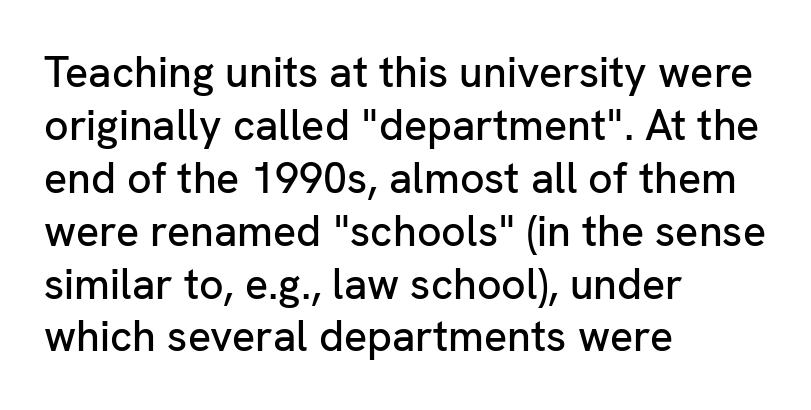
The image shows 43 px sans-serif type, upright; set left-aligned, line spacing 1.23x, normal letter spacing, not underlined; low stroke contrast and a medium x-height.
